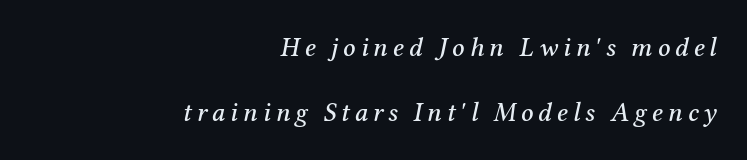
{"italic": "yes", "lean": "right", "slant_degrees": 12, "underline": "no", "align": "right", "line_spacing": "loose", "line_spacing_ratio": 2.41, "glyph_px": 27}
